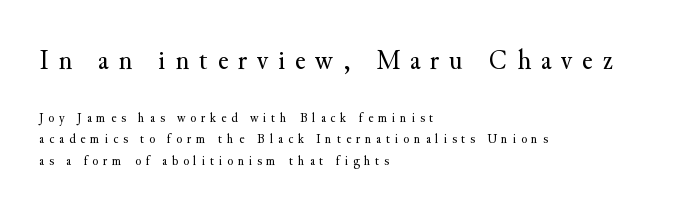
Observe the serifs anchoring each vertical stroke in this sample. The type is letterspaced generously, with wide tracking. Of the two passages, the one on top uses the larger point size. The font is comparable to plain body text, perhaps lighter. Think of a printed novel: that variable character pitch is what you see here.
